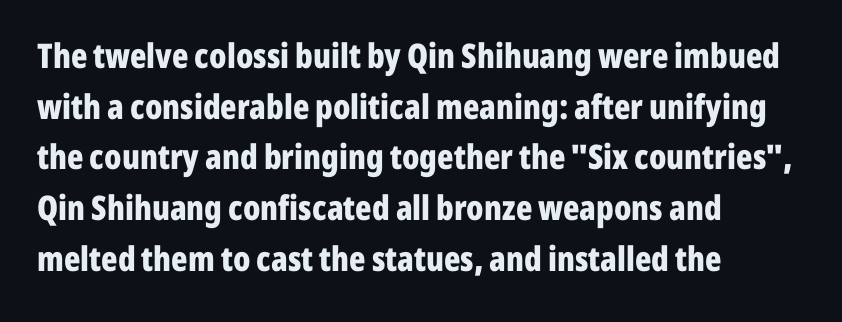
Q: Is the text bold? A: Yes.
Q: Is the text italic (slanted)? A: No, it is upright.
Q: Is the typeface a serif or a sans-serif typeface? A: Sans-serif.
Q: Is the text underlined? A: No.
Q: How is the paragraph aligned? A: Left-aligned.
Q: Is the spacing between letters normal or unusually wide? A: Normal.
Q: Is the spacing between lines tight, normal or loose? A: Normal.
Q: Width (condensed, normal, or wide)? A: Condensed.
Q: Stroke contrast? A: Low.
Q: x-height? A: Medium.
Q: Monospaced? A: No.
